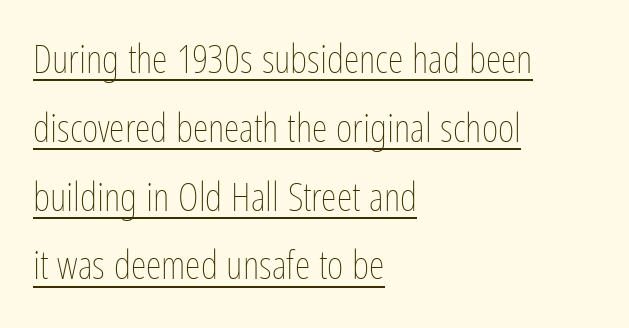
The image shows 40 px thin, condensed type, upright; set left-aligned, line spacing 1.72x, normal letter spacing, underlined; low stroke contrast and a medium x-height.
